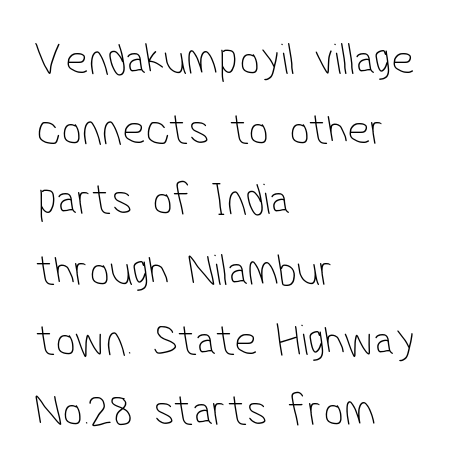
The image shows 45 px thin, condensed sans-serif type; set left-aligned, normal line spacing (1.56x), normal letter spacing, not underlined; low stroke contrast and a medium x-height.
